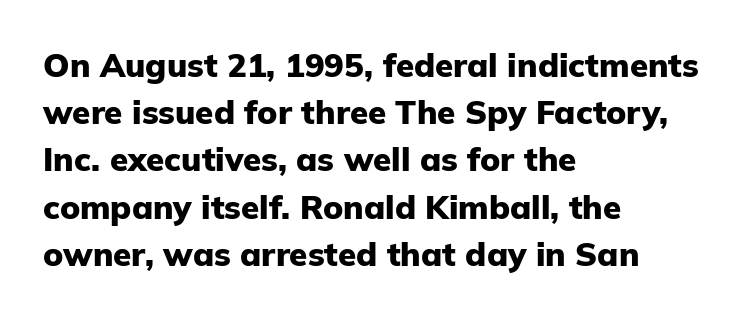
{"serif": "no", "italic": "no", "bold": "yes", "weight": "heavy", "width": "normal", "stroke_contrast": "low", "x_height": "medium", "monospaced": "no", "underline": "no", "align": "left", "line_spacing": "normal", "line_spacing_ratio": 1.43, "letter_spacing": "normal", "letter_spacing_em": 0.0, "glyph_px": 33}
